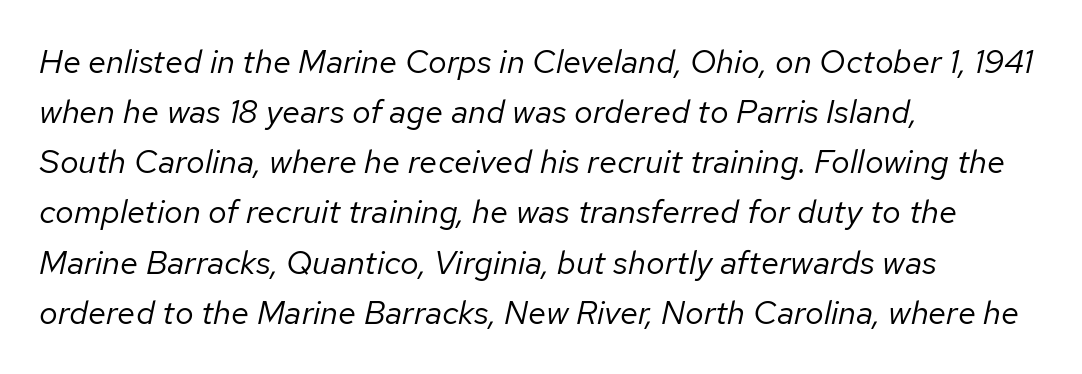
Layout note: lines flush left. Rendered with sloped, italic letterforms. Stroke mass is kept to a normal reading level or below. Rows of type keep a routine distance in the vertical direction. The foot of each line stays bare and open.
